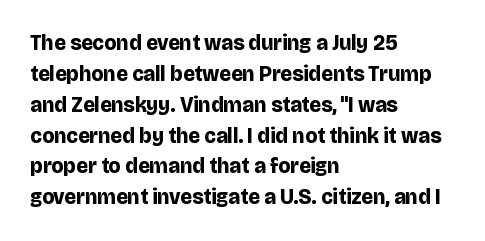
Q: Is the text bold? A: Yes.
Q: Is the text italic (slanted)? A: No, it is upright.
Q: Is the text underlined? A: No.
Q: How is the paragraph aligned? A: Left-aligned.
Q: Is the spacing between letters normal or unusually wide? A: Normal.
Q: Is the spacing between lines tight, normal or loose? A: Normal.
